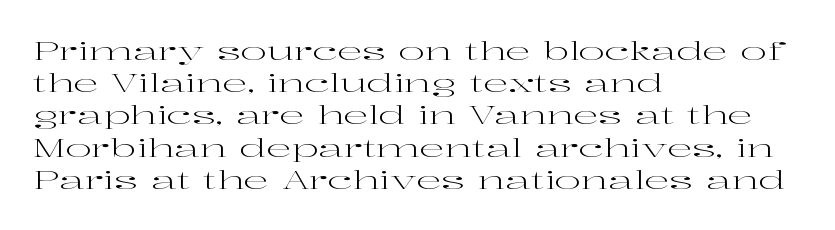
These lines keep a tight, regular rhythm from letter to letter. This sample is left-justified, so line endings fall wherever the words run out. The space between consecutive lines is moderate. Do the letters lean? They stand straight. The passage shown is not underscored anywhere. Stems and bowls with no extra thickness — not bold.
